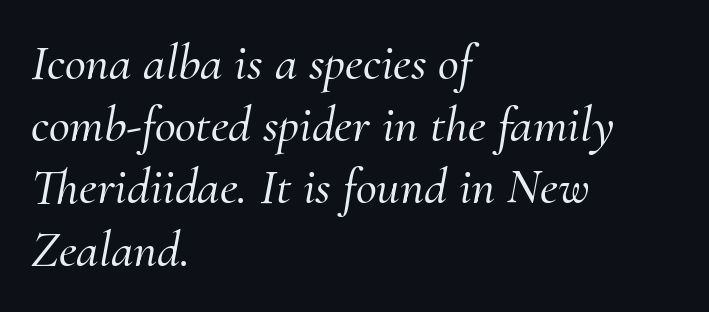
Alignment: flush left. Compared with ordinary roman type, these characters are visibly tilted. The gaps between neighbouring characters are ordinary and unremarkable. Each row of text sits above clean, open space. The letters advance in unequal steps, a hallmark of proportional type. Font category for this specimen: serif.
